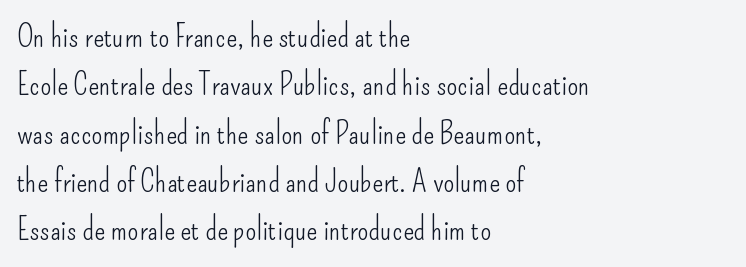
Clear beneath every line of the passage. Inter-character spacing is left at the font's built-in metrics. All the whitespace from short lines collects on the right. Baseline-to-baseline distance is the conventional proportion of letter height. When letters stand straight like this, we call the style roman or upright.
